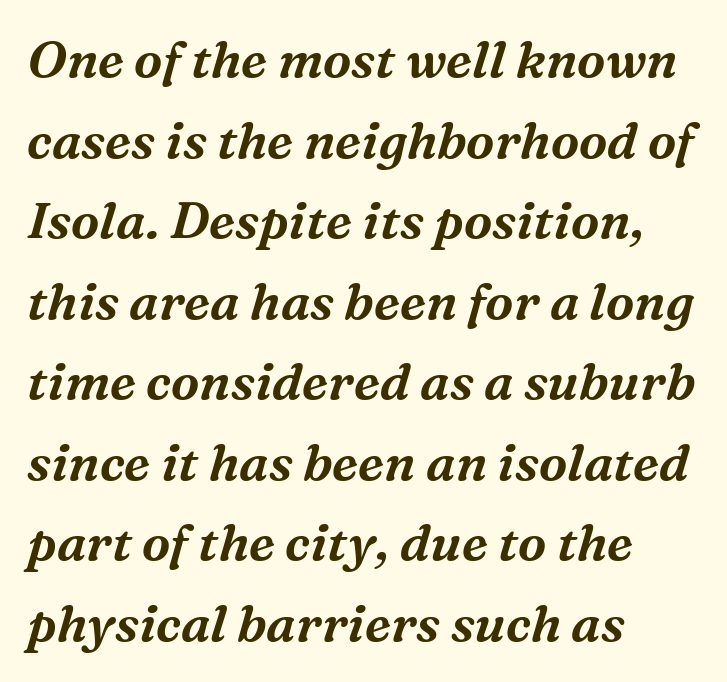
Q: Is the text italic (slanted)? A: Yes, it leans right by about 16 degrees.
Q: Is the typeface a serif or a sans-serif typeface? A: Serif.
Q: Is the text underlined? A: No.
Q: How is the paragraph aligned? A: Left-aligned.
Q: Is the spacing between letters normal or unusually wide? A: Normal.
Q: Is the spacing between lines tight, normal or loose? A: Normal.
Q: Width (condensed, normal, or wide)? A: Normal.
Q: Stroke contrast? A: Medium.
Q: x-height? A: Medium.
Q: Monospaced? A: No.
